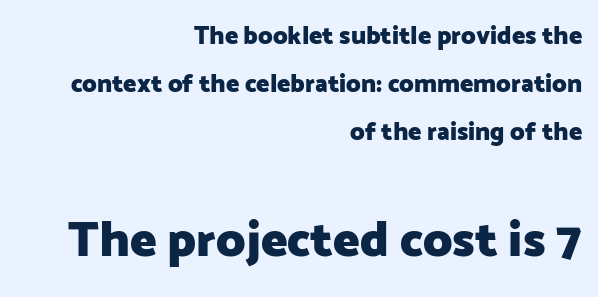
Q: Is the text bold? A: Yes.
Q: Is the text italic (slanted)? A: No, it is upright.
Q: Is the typeface a serif or a sans-serif typeface? A: Sans-serif.
Q: Is the text underlined? A: No.
Q: How is the paragraph aligned? A: Right-aligned.
Q: Is the spacing between letters normal or unusually wide? A: Normal.
Q: Is the spacing between lines tight, normal or loose? A: Loose.
Q: Which block of text is set in a larger size, the first (top) or the second (bottom)? A: The second (bottom) one.
Q: Width (condensed, normal, or wide)? A: Normal.
Q: Stroke contrast? A: Low.
Q: x-height? A: Medium.
Q: Monospaced? A: No.
